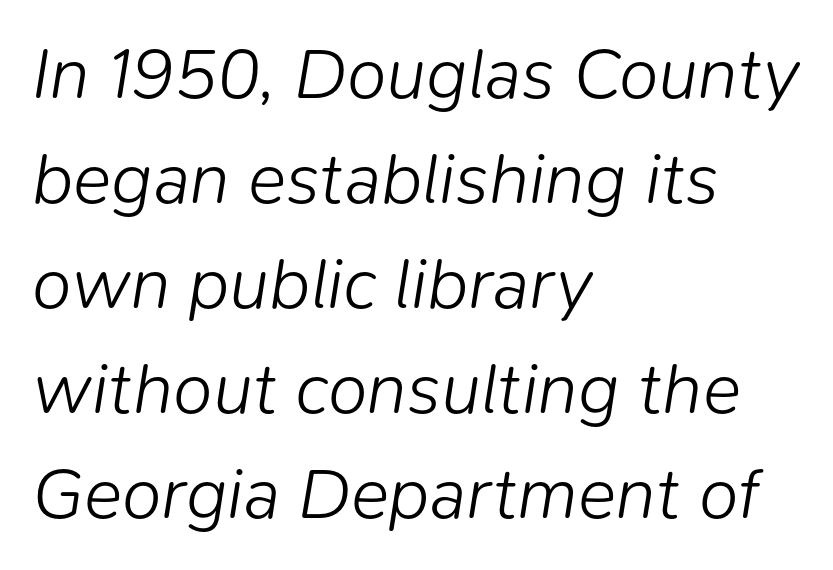
The paragraph has a hard left edge and a soft right edge. You could not count columns in this text — the font is proportionally spaced. Leading matches the norm, producing a regular column. The gap between lines stays unmarked. Notice how the stems are inclined rather than vertical — that's the hallmark of italics.
